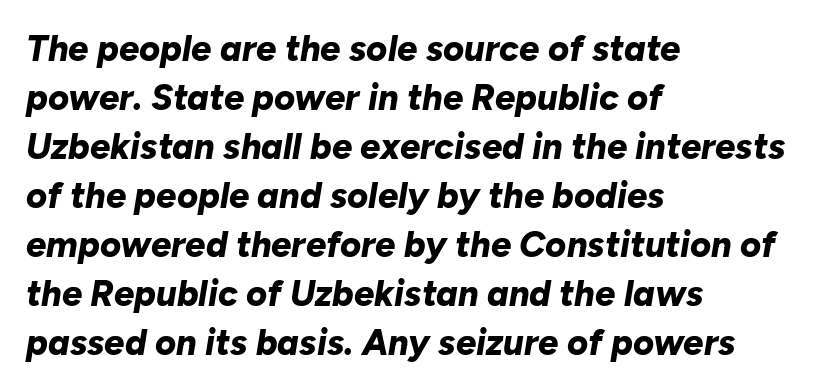
Summary of vertical rhythm: regular, with standard interline spacing. Rendered with sloped, italic letterforms. This is heavy type, rendered in bold. The passage is arranged the way most books set body copy — flush left. Tracking value appears to be zero — textbook default spacing.
